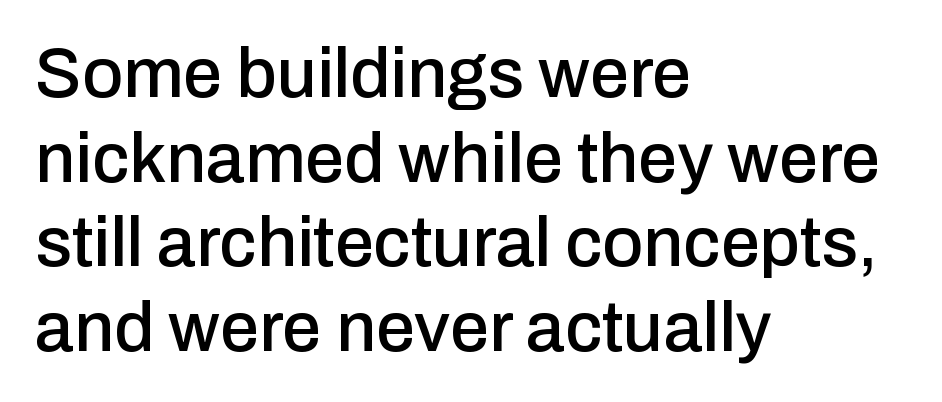
{"serif": "no", "italic": "no", "width": "normal", "stroke_contrast": "low", "x_height": "medium", "monospaced": "no", "underline": "no", "align": "left", "line_spacing_ratio": 1.21, "letter_spacing": "normal", "letter_spacing_em": 0.0, "glyph_px": 70}
